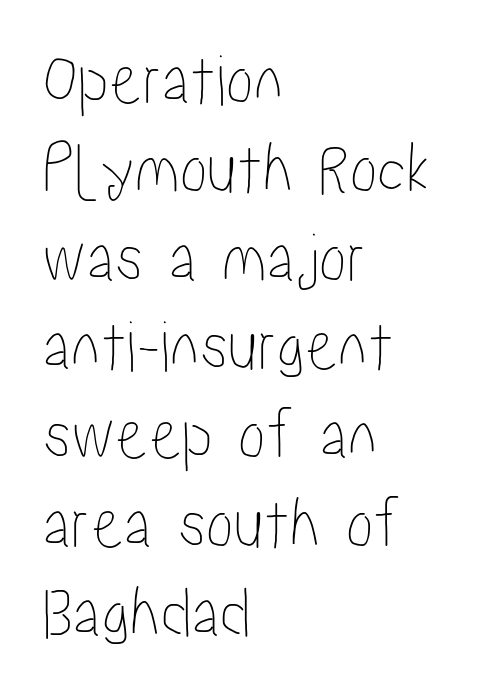
Q: Is the text italic (slanted)? A: No, it is upright.
Q: Is the text underlined? A: No.
Q: How is the paragraph aligned? A: Left-aligned.
Q: Is the spacing between letters normal or unusually wide? A: Normal.
Q: Width (condensed, normal, or wide)? A: Condensed.
Q: Stroke contrast? A: Low.
Q: x-height? A: Medium.
Q: Monospaced? A: No.
